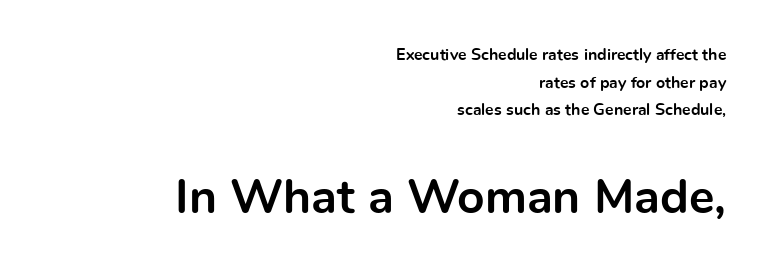
The image shows 48 px bold sans-serif type, upright; set right-aligned, line spacing 1.72x, normal letter spacing, not underlined; the second (bottom) block is 3.0x larger; a medium x-height.
